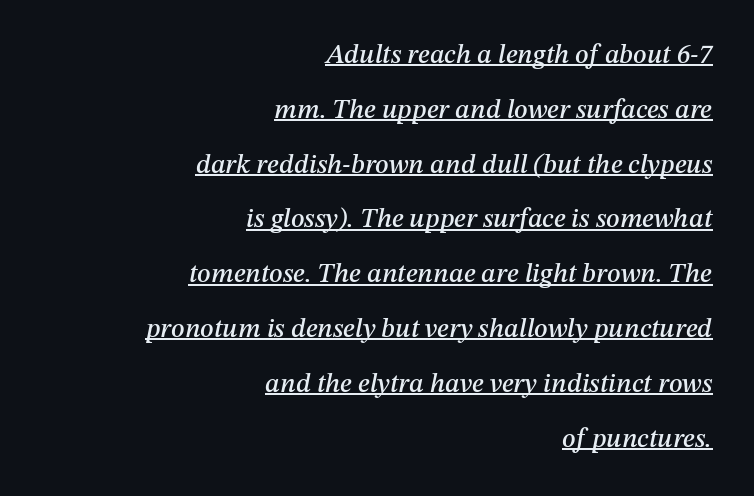
{"italic": "yes", "lean": "right", "slant_degrees": 12, "underline": "yes", "align": "right", "line_spacing": "loose", "line_spacing_ratio": 2.03, "letter_spacing": "normal", "letter_spacing_em": 0.0, "glyph_px": 27}
